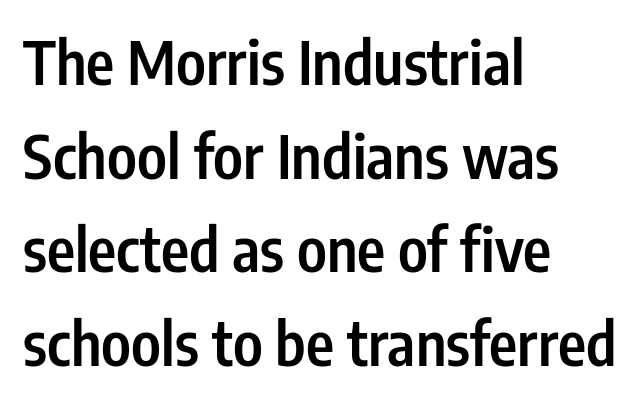
Q: Is the text bold? A: Semi-bold.
Q: Is the text italic (slanted)? A: No, it is upright.
Q: Is the typeface a serif or a sans-serif typeface? A: Sans-serif.
Q: Is the text underlined? A: No.
Q: How is the paragraph aligned? A: Left-aligned.
Q: Is the spacing between letters normal or unusually wide? A: Normal.
Q: Is the spacing between lines tight, normal or loose? A: Normal.
Q: Width (condensed, normal, or wide)? A: Condensed.
Q: Stroke contrast? A: Low.
Q: x-height? A: Medium.
Q: Monospaced? A: No.
